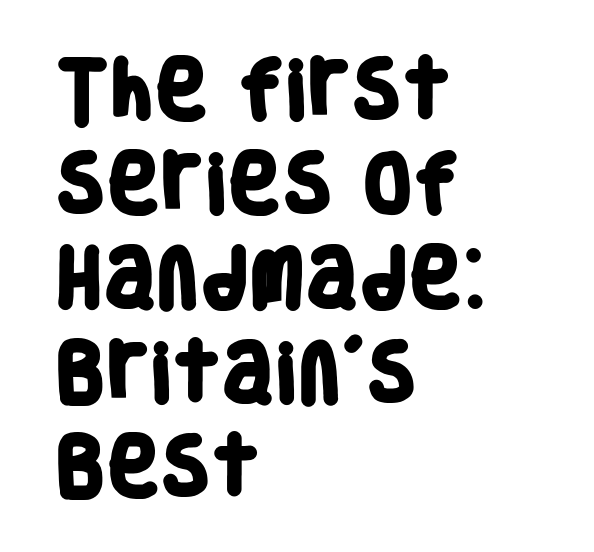
Q: Is the text bold? A: Yes.
Q: Is the typeface a serif or a sans-serif typeface? A: Sans-serif.
Q: Is the text underlined? A: No.
Q: How is the paragraph aligned? A: Left-aligned.
Q: Is the spacing between letters normal or unusually wide? A: Normal.
Q: Is the spacing between lines tight, normal or loose? A: Normal.
Q: Width (condensed, normal, or wide)? A: Condensed.
Q: Stroke contrast? A: Low.
Q: x-height? A: Large.
Q: Monospaced? A: No.
